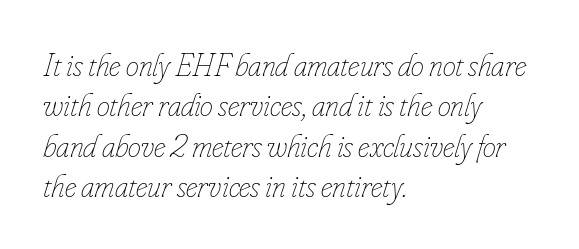
Short and long lines alike share a common starting point at left. Counters stay open thanks to moderate or lighter strokes. Do the characters align in a grid? No, the font is proportional. The gaps between neighbouring characters are ordinary and unremarkable. The passage shown is not underscored anywhere.
